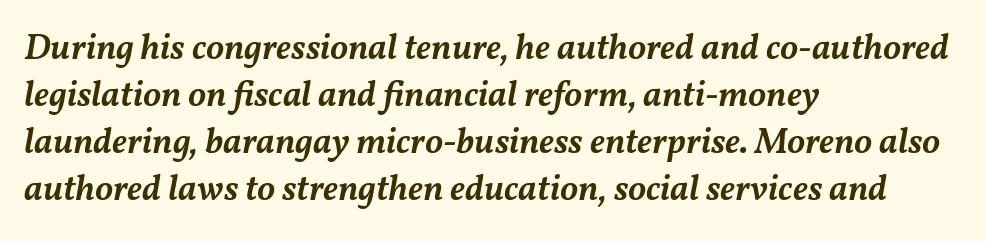
{"italic": "yes", "lean": "right", "slant_degrees": 11, "bold": "semi", "weight": "semibold", "width": "normal", "stroke_contrast": "medium", "x_height": "medium", "monospaced": "no", "underline": "no", "align": "left", "line_spacing": "normal", "line_spacing_ratio": 1.31, "letter_spacing": "normal", "letter_spacing_em": 0.0, "glyph_px": 36}
